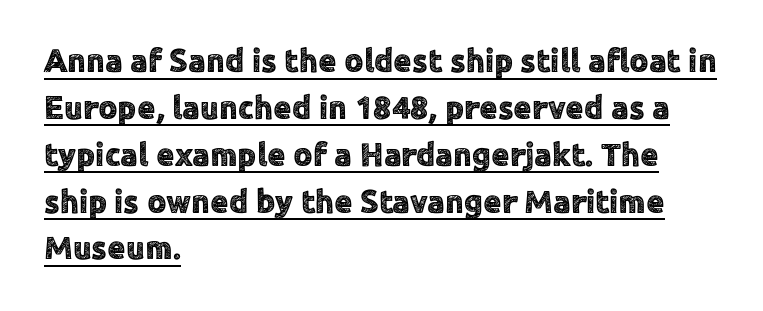
The image shows 33 px sans-serif type, upright; set left-aligned, normal line spacing (1.42x), normal letter spacing, underlined; a medium x-height.
